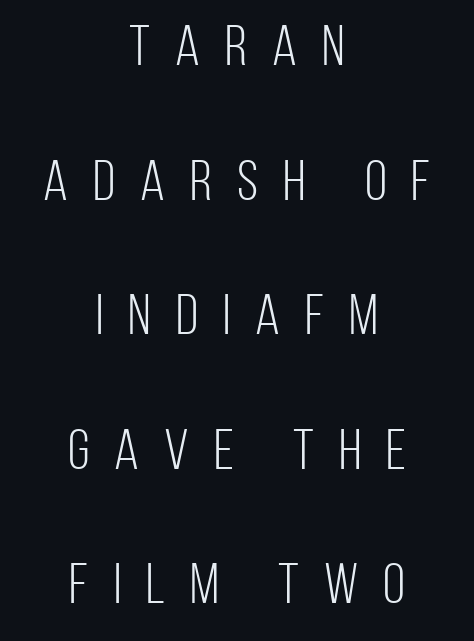
How are the letters spaced? Widely, with obvious added tracking. Varying glyph widths throughout — classic text-font behaviour. Are there feet on the stems? There aren't — it's a sans. The type sits square on the baseline with zero lean. The area under the type is left untouched.
